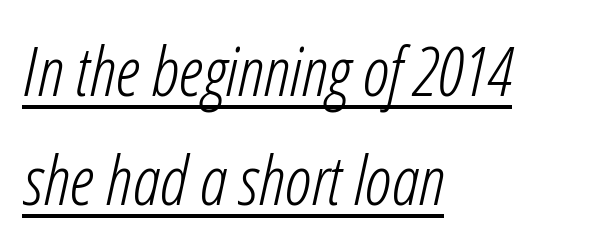
Is the block centered? No — it sits flush against the left margin. What's the leading like? Ordinary, nothing unusual. The letters sit at their default tracking, neither squeezed nor spread. The string is rendered with underlining switched on.
